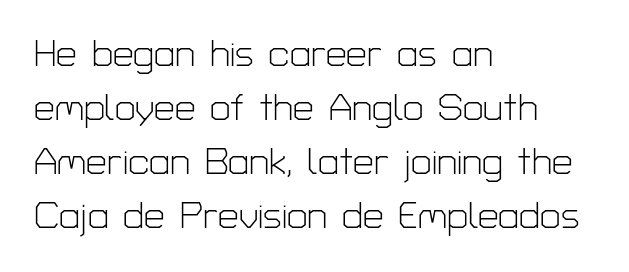
Normally led — the rows are evenly, conventionally spaced. Varying glyph widths throughout — classic text-font behaviour. The ragged edge is on the right, which tells us the setting is flush left. The characters display no serif detailing; their extremities are plain. Weight: not bold — regular or lighter. Posture: straight, roman, zero tilt.
